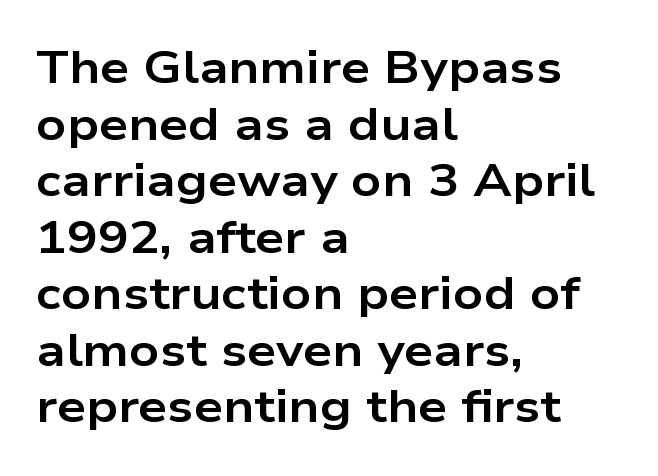
{"serif": "no", "italic": "no", "bold": "yes", "weight": "bold", "width": "wide", "stroke_contrast": "low", "x_height": "medium", "monospaced": "no", "underline": "no", "align": "left", "line_spacing_ratio": 1.23, "letter_spacing": "normal", "letter_spacing_em": 0.0, "glyph_px": 46}
